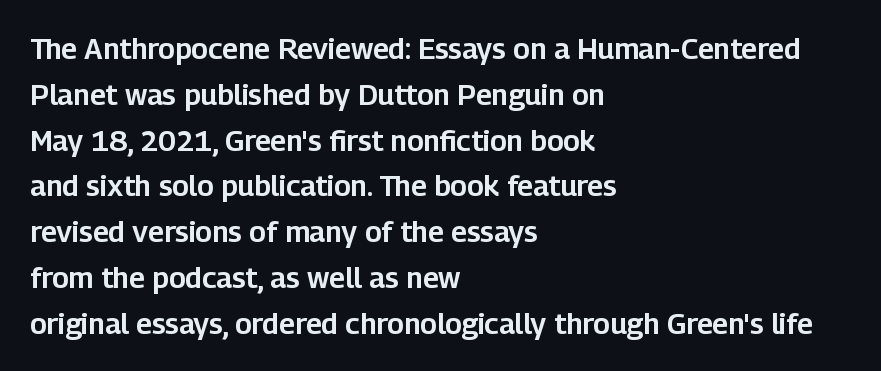
The image shows 29 px sans-serif type, upright; set left-aligned, normal line spacing (1.58x), normal letter spacing, not underlined; low stroke contrast and a medium x-height.
